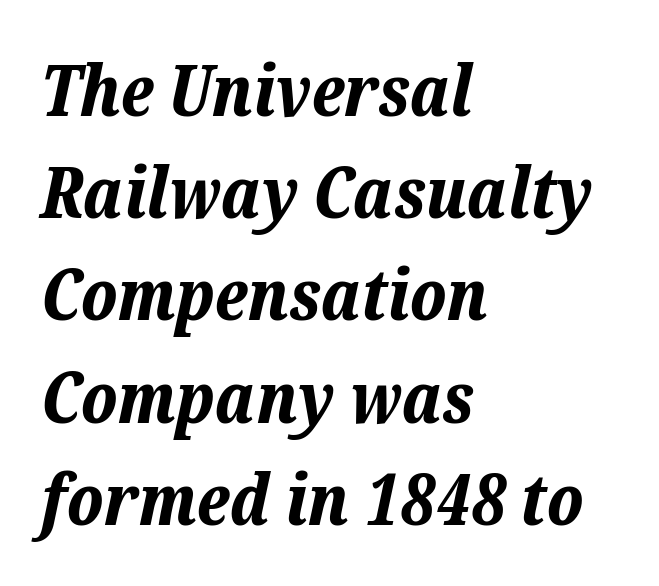
Q: Is the text bold? A: Yes.
Q: Is the text italic (slanted)? A: Yes, it leans right by about 12 degrees.
Q: Is the text underlined? A: No.
Q: How is the paragraph aligned? A: Left-aligned.
Q: Is the spacing between letters normal or unusually wide? A: Normal.
Q: Is the spacing between lines tight, normal or loose? A: Normal.
Q: Width (condensed, normal, or wide)? A: Normal.
Q: Stroke contrast? A: Low.
Q: x-height? A: Medium.
Q: Monospaced? A: No.
